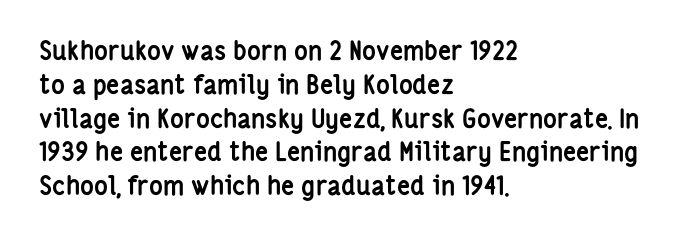
{"italic": "no", "bold": "yes", "underline": "no", "align": "left", "line_spacing": "normal", "line_spacing_ratio": 1.3, "letter_spacing": "normal", "letter_spacing_em": 0.0, "glyph_px": 26}
